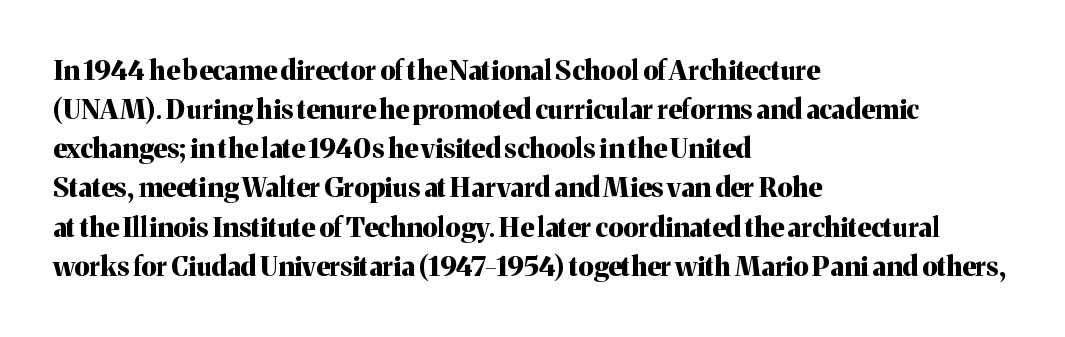
The typography opts for an upright posture over an oblique one. The face used here has the dense, thick strokes of a bold. Words float on clear page, feet unadorned. The typesetter chose a ragged-right arrangement here.
